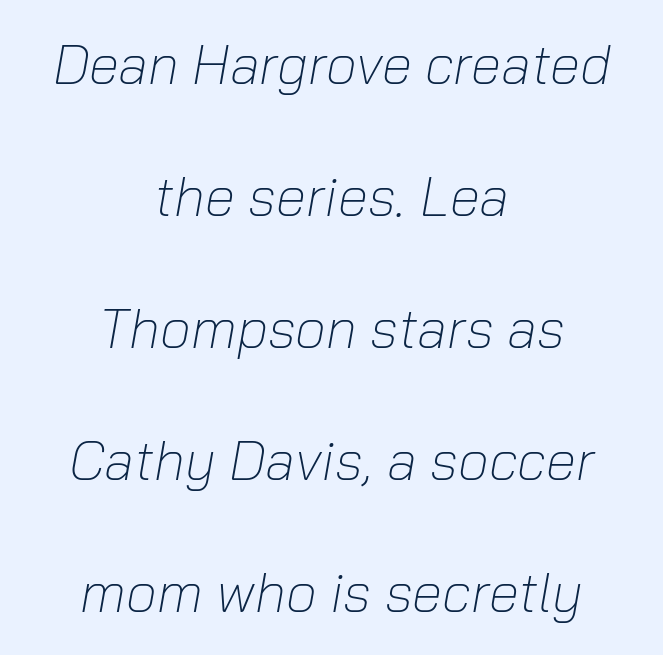
{"italic": "yes", "lean": "right", "slant_degrees": 10, "bold": "no", "weight": "light", "width": "normal", "stroke_contrast": "low", "x_height": "medium", "monospaced": "no", "underline": "no", "align": "center", "line_spacing": "loose", "line_spacing_ratio": 2.4, "letter_spacing": "normal", "letter_spacing_em": 0.0, "glyph_px": 55}
